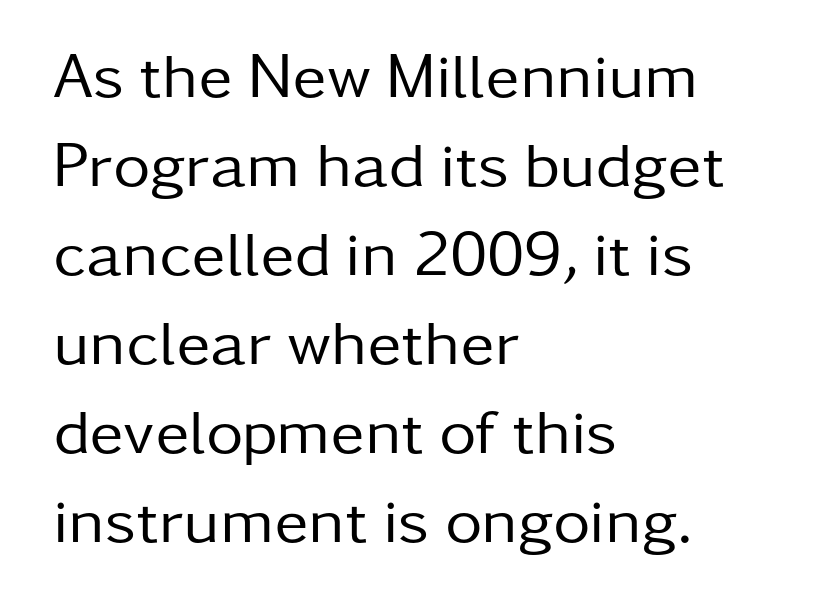
Q: Is the text bold? A: No.
Q: Is the text italic (slanted)? A: No, it is upright.
Q: Is the typeface a serif or a sans-serif typeface? A: Sans-serif.
Q: Is the text underlined? A: No.
Q: How is the paragraph aligned? A: Left-aligned.
Q: Is the spacing between letters normal or unusually wide? A: Normal.
Q: Is the spacing between lines tight, normal or loose? A: Normal.
Q: Width (condensed, normal, or wide)? A: Normal.
Q: Stroke contrast? A: Low.
Q: x-height? A: Medium.
Q: Monospaced? A: No.
